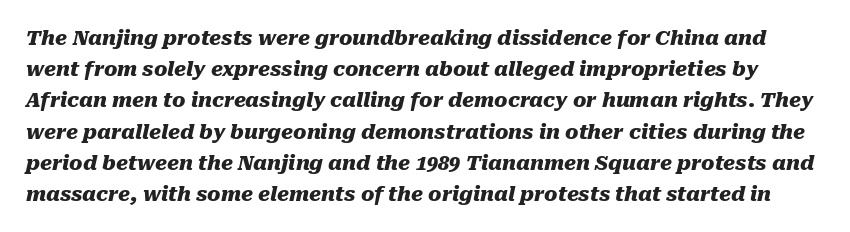
The image shows 20 px bold type, italic (leaning right); set normal line spacing (1.56x), normal letter spacing, not underlined.
